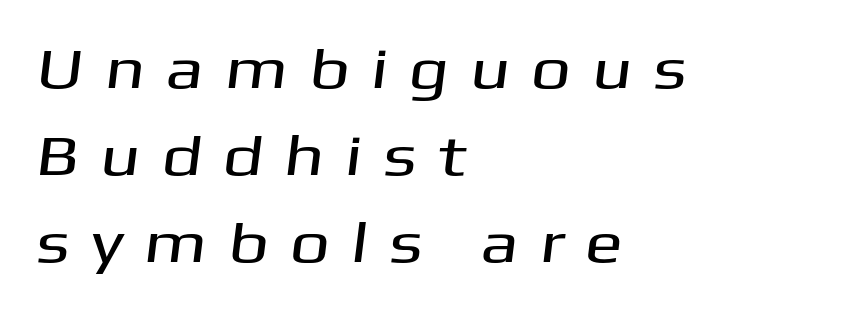
The image shows 57 px wide sans-serif type; set left-aligned, normal line spacing (1.53x), unusually wide letter spacing (+0.36 em), not underlined; medium stroke contrast and a medium x-height.
